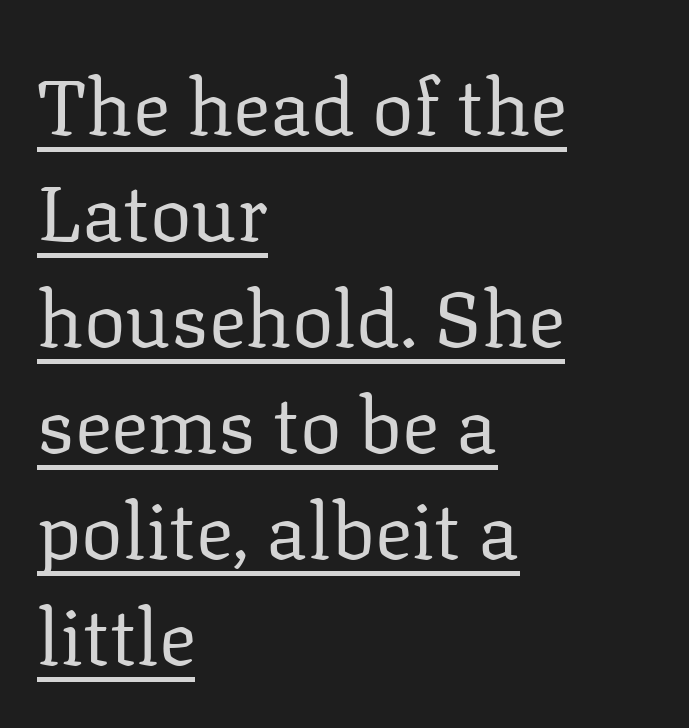
{"serif": "yes", "italic": "no", "bold": "no", "weight": "regular", "width": "normal", "stroke_contrast": "low", "x_height": "medium", "monospaced": "no", "underline": "yes", "align": "left", "line_spacing": "normal", "line_spacing_ratio": 1.36, "letter_spacing": "normal", "letter_spacing_em": 0.0, "glyph_px": 78}
